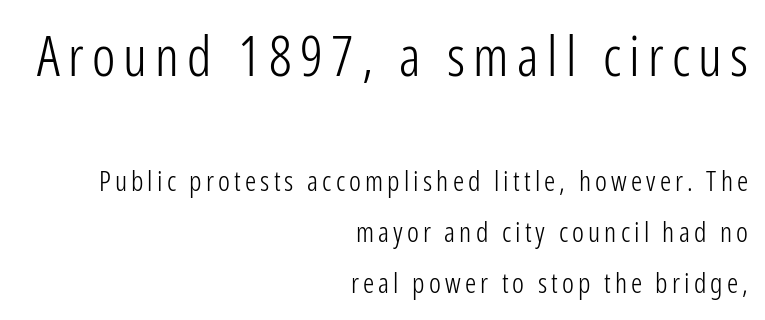
{"serif": "no", "italic": "no", "bold": "no", "weight": "light", "width": "condensed", "stroke_contrast": "low", "x_height": "medium", "monospaced": "no", "underline": "no", "align": "right", "line_spacing_ratio": 1.82, "larger_block": "first", "size_ratio": 1.96, "glyph_px": 55}
